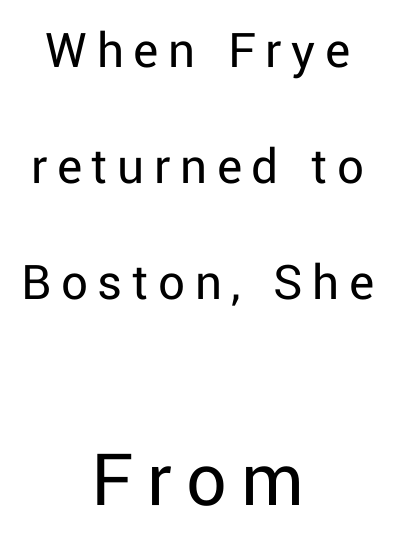
The image shows 80 px regular-weight sans-serif type, upright; set centered, loose line spacing (2.19x), not underlined; the second (bottom) block is 1.51x larger; low stroke contrast and a medium x-height.
